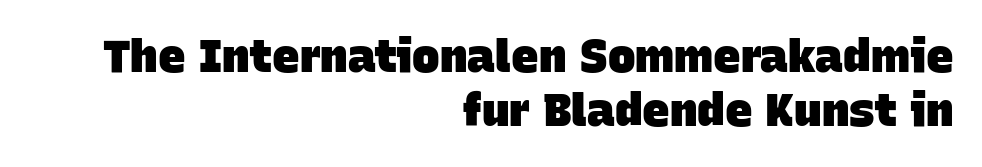
The image shows 46 px heavy sans-serif type; set right-aligned, line spacing 1.18x, normal letter spacing, not underlined; low stroke contrast and a large x-height.
